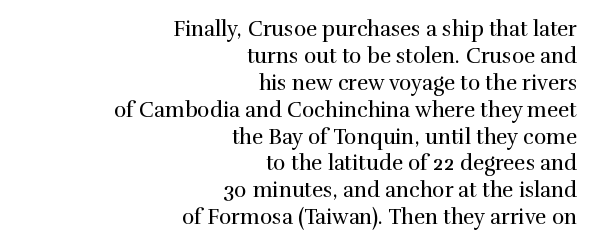
The image shows 21 px text type, upright; set right-aligned, normal line spacing (1.28x), normal letter spacing, not underlined.
